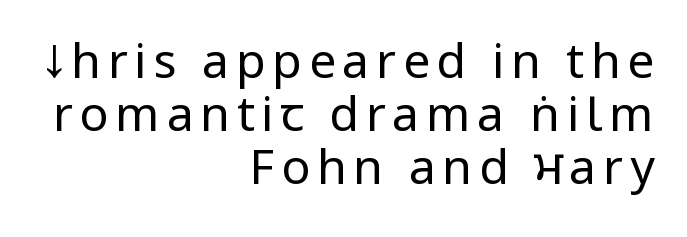
The image shows 48 px regular-weight, condensed sans-serif type, upright; set right-aligned, tight line spacing (1.1x), not underlined; low stroke contrast and a large x-height.
